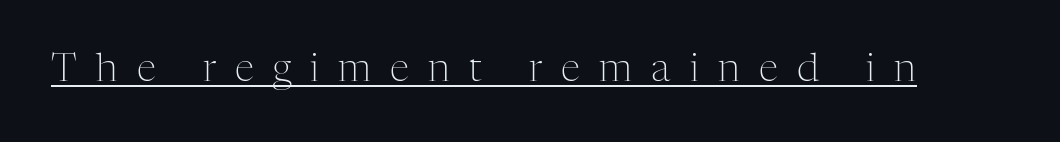
{"serif": "yes", "italic": "no", "bold": "no", "weight": "light", "width": "normal", "stroke_contrast": "medium", "x_height": "medium", "monospaced": "no", "underline": "yes", "letter_spacing": "wide", "letter_spacing_em": 0.49, "glyph_px": 39}
